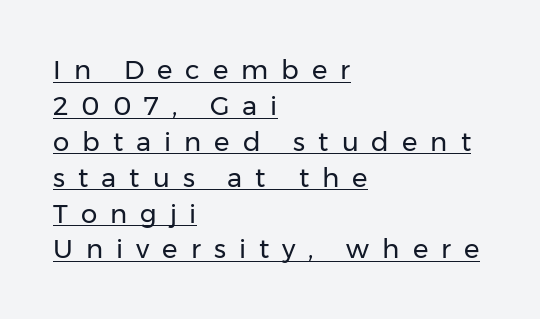
{"italic": "no", "bold": "no", "underline": "yes", "align": "left", "line_spacing": "normal", "line_spacing_ratio": 1.38, "letter_spacing": "wide", "letter_spacing_em": 0.5, "glyph_px": 26}
